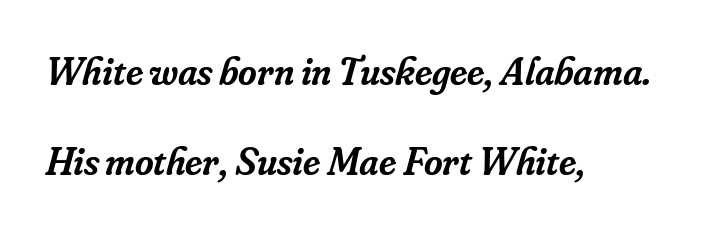
{"serif": "yes", "italic": "yes", "lean": "right", "slant_degrees": 16, "bold": "semi", "weight": "semibold", "width": "normal", "stroke_contrast": "low", "x_height": "small", "monospaced": "no", "underline": "no", "align": "left", "line_spacing": "loose", "line_spacing_ratio": 2.24, "letter_spacing": "normal", "letter_spacing_em": 0.0, "glyph_px": 40}
